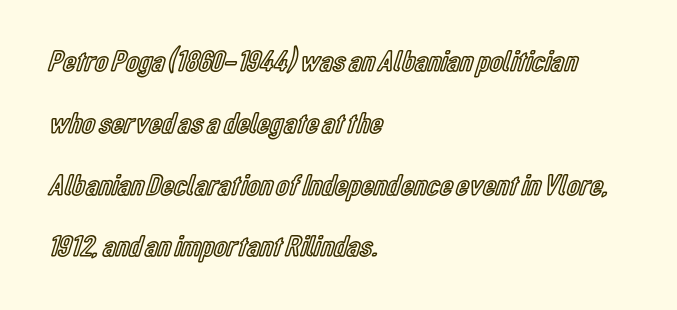
The passage is arranged the way most books set body copy — flush left. The specimen omits any rule beneath the text block's lines. Leading: increased.
